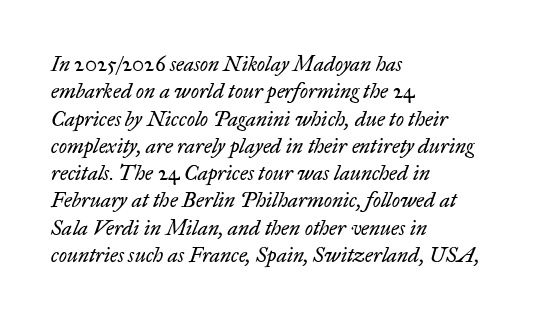
The image shows 21 px text type, italic (leaning right); set left-aligned, normal line spacing (1.3x), normal letter spacing, not underlined.
